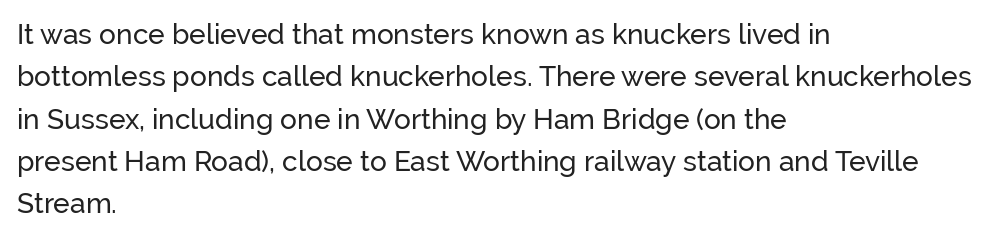
The image shows 28 px sans-serif type, upright; set left-aligned, normal line spacing (1.51x), normal letter spacing, not underlined; low stroke contrast and a medium x-height.
